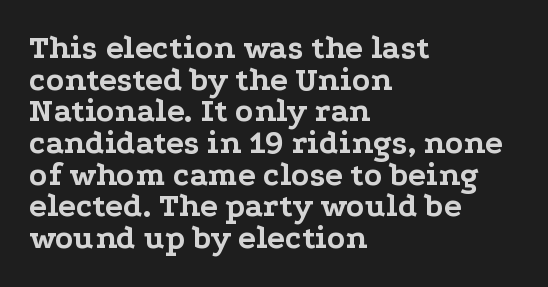
{"serif": "yes", "italic": "no", "bold": "yes", "weight": "bold", "width": "wide", "stroke_contrast": "low", "x_height": "medium", "monospaced": "no", "underline": "no", "align": "left", "line_spacing": "tight", "line_spacing_ratio": 0.96, "letter_spacing": "normal", "letter_spacing_em": 0.0, "glyph_px": 33}
